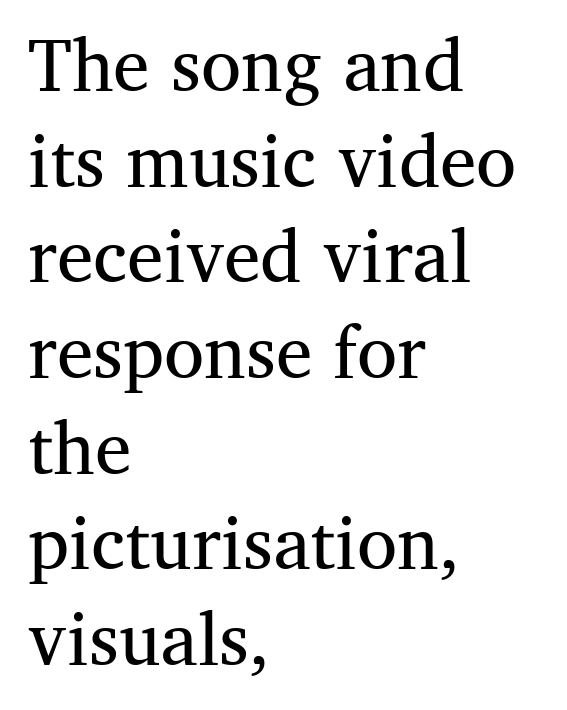
The image shows 73 px regular-weight serif type, upright; set left-aligned, normal line spacing (1.31x), normal letter spacing, not underlined; medium stroke contrast and a medium x-height.
